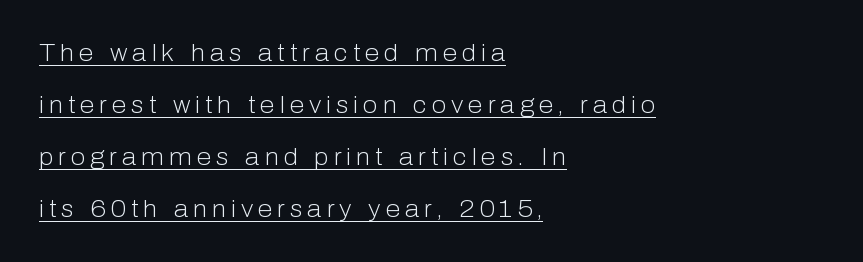
The paragraph shown leans on its left margin. Designer's note — italics off, roman on. Notice the wide empty band between every row — that's loose leading. Honestly, the underline is the first thing you notice here. This sample uses expanded letter spacing, leaving extra air between glyphs. This reads as an unemphasized weight, regular at the heaviest.
